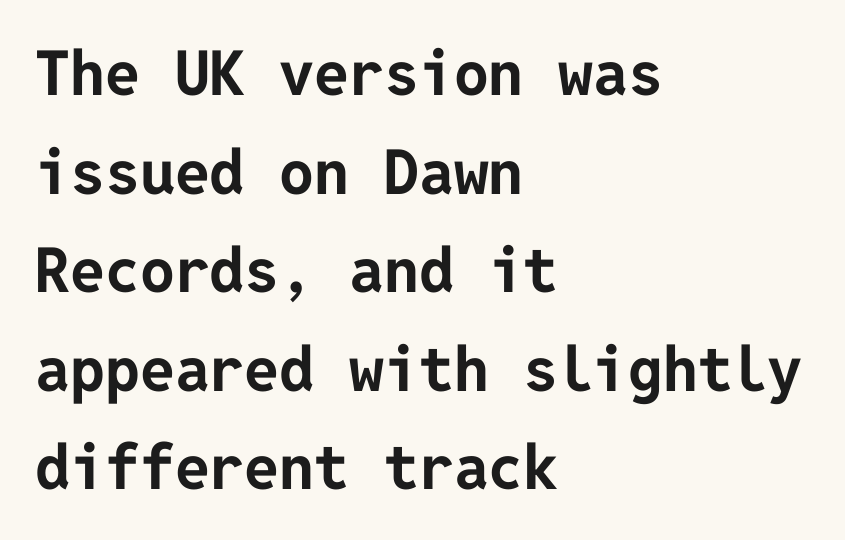
Q: Is the text bold? A: Yes.
Q: Is the text italic (slanted)? A: No, it is upright.
Q: Is the typeface a serif or a sans-serif typeface? A: Sans-serif.
Q: Is the text underlined? A: No.
Q: How is the paragraph aligned? A: Left-aligned.
Q: Is the spacing between letters normal or unusually wide? A: Normal.
Q: Is the spacing between lines tight, normal or loose? A: Normal.
Q: Width (condensed, normal, or wide)? A: Normal.
Q: Stroke contrast? A: Low.
Q: x-height? A: Medium.
